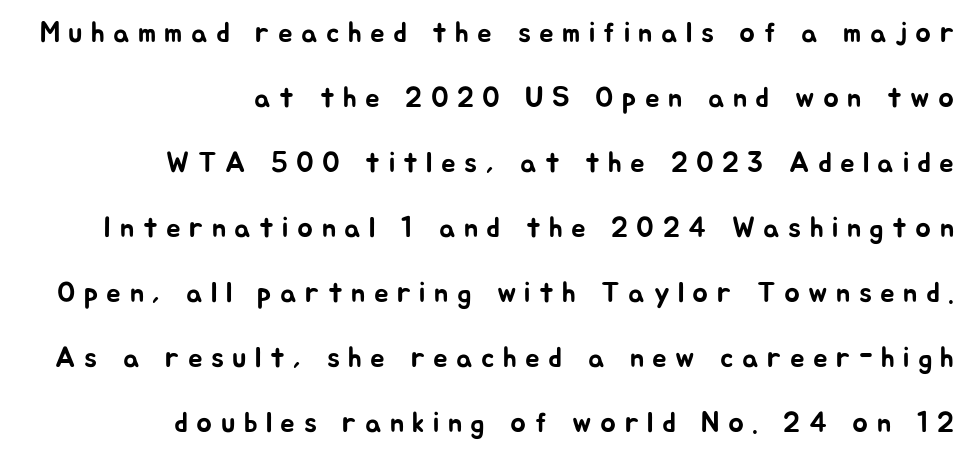
Q: Is the text italic (slanted)? A: No, it is upright.
Q: Is the typeface a serif or a sans-serif typeface? A: Sans-serif.
Q: Is the text underlined? A: No.
Q: How is the paragraph aligned? A: Right-aligned.
Q: Is the spacing between letters normal or unusually wide? A: Unusually wide.
Q: Is the spacing between lines tight, normal or loose? A: Loose.
Q: Width (condensed, normal, or wide)? A: Normal.
Q: Stroke contrast? A: Low.
Q: x-height? A: Medium.
Q: Monospaced? A: No.
